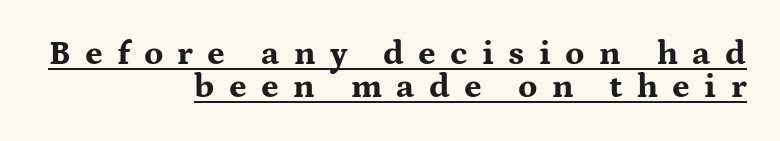
{"serif": "yes", "italic": "no", "bold": "yes", "weight": "bold", "width": "wide", "stroke_contrast": "medium", "x_height": "medium", "monospaced": "no", "underline": "yes", "align": "right", "line_spacing": "tight", "line_spacing_ratio": 0.97, "letter_spacing": "wide", "letter_spacing_em": 0.42, "glyph_px": 34}
